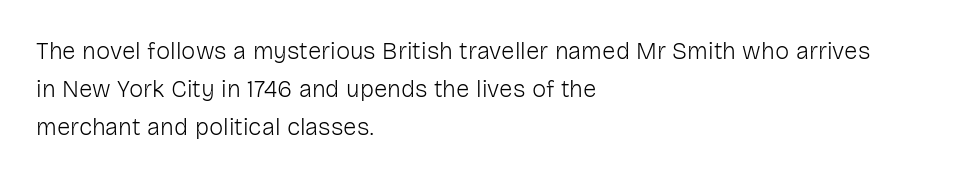
Is there much room between lines? A standard amount, neither cramped nor airy. A roman cut, with each character standing at attention. How are the letters spaced? Ordinarily, with no added tracking. This rendering features lettering with no underline. The paragraph shown leans on its left margin. The weight tops out at a normal text grade.
